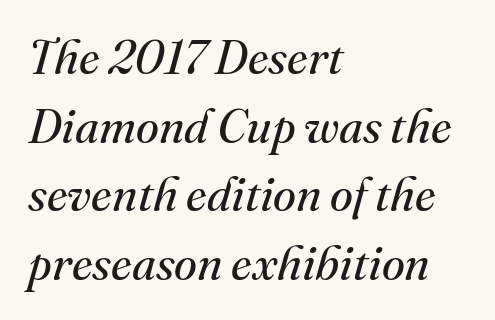
Q: Is the text bold? A: No.
Q: Is the text italic (slanted)? A: Yes, it leans right by about 16 degrees.
Q: Is the typeface a serif or a sans-serif typeface? A: Serif.
Q: Is the text underlined? A: No.
Q: How is the paragraph aligned? A: Left-aligned.
Q: Is the spacing between letters normal or unusually wide? A: Normal.
Q: Is the spacing between lines tight, normal or loose? A: Normal.
Q: Width (condensed, normal, or wide)? A: Normal.
Q: Stroke contrast? A: Medium.
Q: x-height? A: Small.
Q: Monospaced? A: No.
